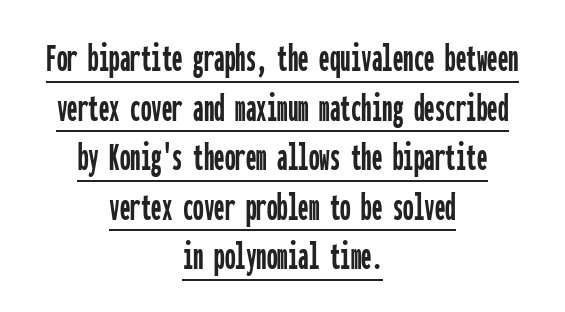
The image shows 42 px condensed sans-serif type, upright, monospaced; set centered, line spacing 1.18x, normal letter spacing, underlined; low stroke contrast and a medium x-height.
